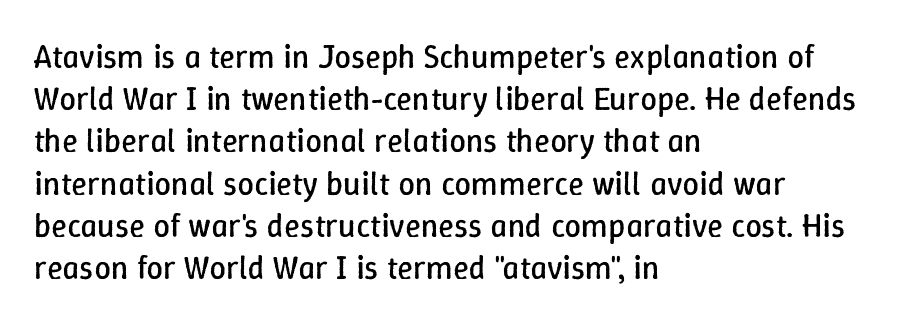
Q: Is the text bold? A: No.
Q: Is the text italic (slanted)? A: No, it is upright.
Q: Is the text underlined? A: No.
Q: How is the paragraph aligned? A: Left-aligned.
Q: Is the spacing between letters normal or unusually wide? A: Normal.
Q: Is the spacing between lines tight, normal or loose? A: Normal.
Q: Width (condensed, normal, or wide)? A: Normal.
Q: Stroke contrast? A: Low.
Q: x-height? A: Medium.
Q: Monospaced? A: No.
